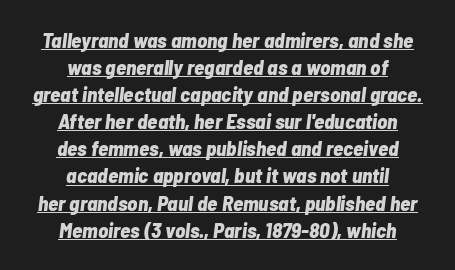
{"italic": "yes", "lean": "right", "slant_degrees": 7, "bold": "yes", "underline": "yes", "align": "center", "line_spacing": "normal", "line_spacing_ratio": 1.29, "letter_spacing": "normal", "letter_spacing_em": 0.0, "glyph_px": 21}
